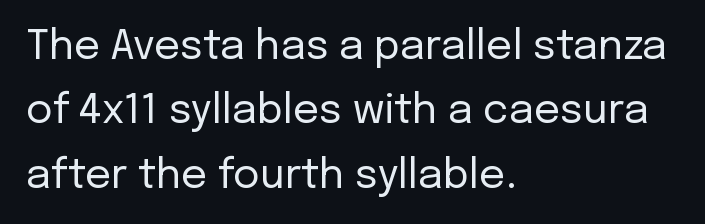
Q: Is the text bold? A: No.
Q: Is the text italic (slanted)? A: No, it is upright.
Q: Is the typeface a serif or a sans-serif typeface? A: Sans-serif.
Q: Is the text underlined? A: No.
Q: How is the paragraph aligned? A: Left-aligned.
Q: Is the spacing between letters normal or unusually wide? A: Normal.
Q: Is the spacing between lines tight, normal or loose? A: Normal.
Q: Width (condensed, normal, or wide)? A: Normal.
Q: Stroke contrast? A: Low.
Q: x-height? A: Medium.
Q: Monospaced? A: No.
